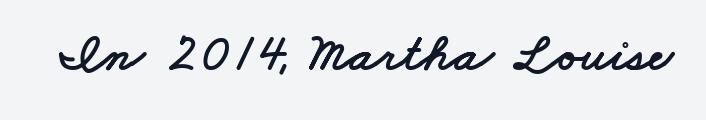
The face used here is rendered with its standard letterfit. Typographically, this falls in the sans-serif category. The passage shown is typed in a proportional face where columns would drift. The area under the type is left untouched.
